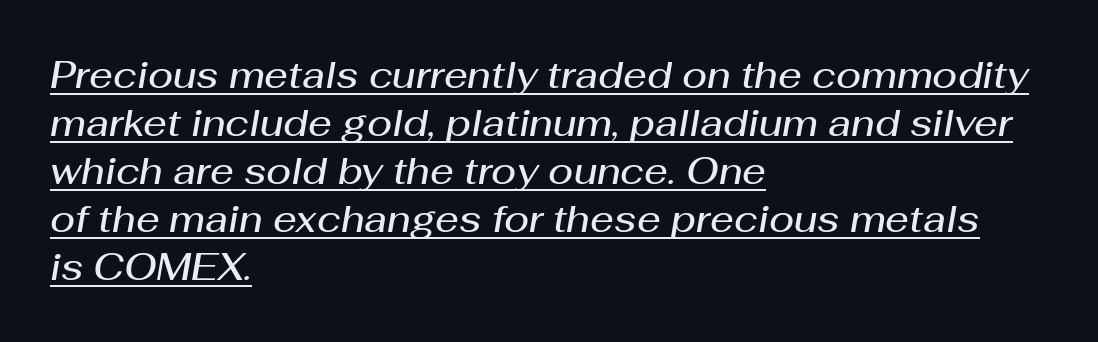
The image shows 37 px semibold type, italic (leaning right); set left-aligned, normal line spacing (1.3x), normal letter spacing, underlined; medium stroke contrast and a medium x-height.
